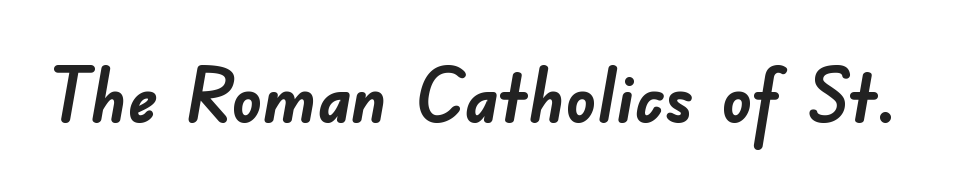
Varying glyph widths throughout — classic text-font behaviour. Look at the bottom of the vertical strokes: they stop flat, with no serifs. Typesetter's note: full bold, strokes at maximum text heaviness. The words here are not underlined. This sample uses plain, unmodified letter spacing.
